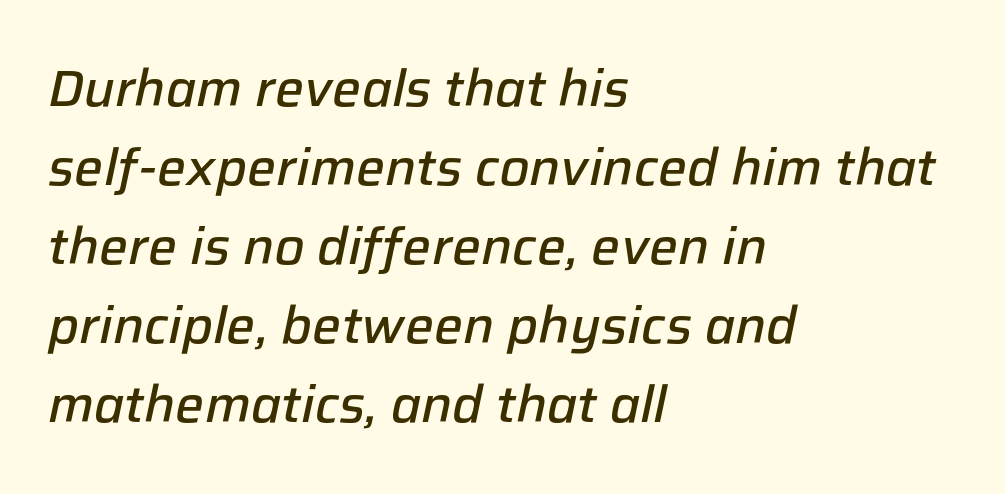
The image shows 51 px semibold type, italic (leaning right); set left-aligned, normal line spacing (1.55x), normal letter spacing, not underlined; low stroke contrast and a medium x-height.
